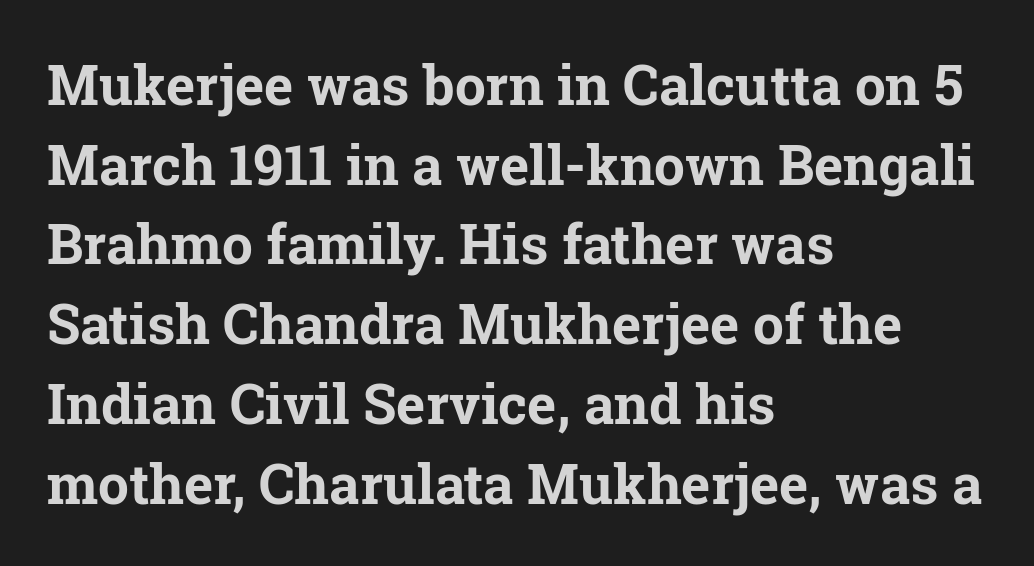
Posture: vertical. Reading down the column, the eye jumps a familiar distance to each next line. This rendering employs a face with finishing strokes, i.e., a serif. The rag falls on the right side of this text block. The strokes are fattened all the way to bold. Is this a fixed-width face? No — the glyphs have proportional, varying widths.
